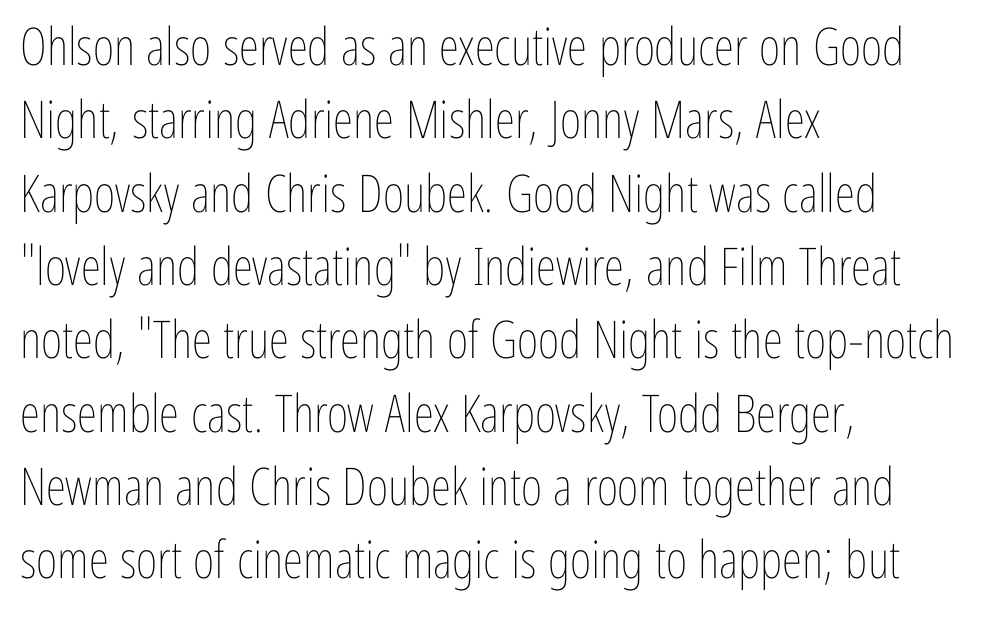
Q: Is the text bold? A: No.
Q: Is the text italic (slanted)? A: No, it is upright.
Q: Is the text underlined? A: No.
Q: How is the paragraph aligned? A: Left-aligned.
Q: Is the spacing between letters normal or unusually wide? A: Normal.
Q: Is the spacing between lines tight, normal or loose? A: Normal.
Q: Width (condensed, normal, or wide)? A: Condensed.
Q: Stroke contrast? A: Low.
Q: x-height? A: Medium.
Q: Monospaced? A: No.
